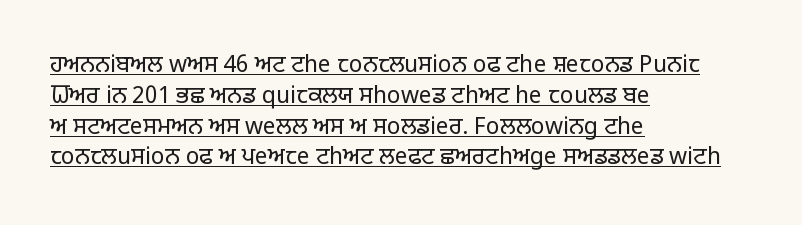
The specimen reads as upright at a glance. Each word holds together tightly as a unit, with standard inter-letter gaps. Heaviness? Minimal to ordinary, like unemphasized prose. Beneath each row of characters lies a ruled line. Quick note: interline space is typical. In CSS terms this would be text-align: left.
